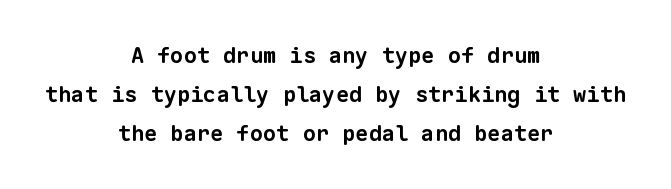
Q: Is the text bold? A: Yes.
Q: Is the text underlined? A: No.
Q: How is the paragraph aligned? A: Centered.
Q: Is the spacing between letters normal or unusually wide? A: Normal.
